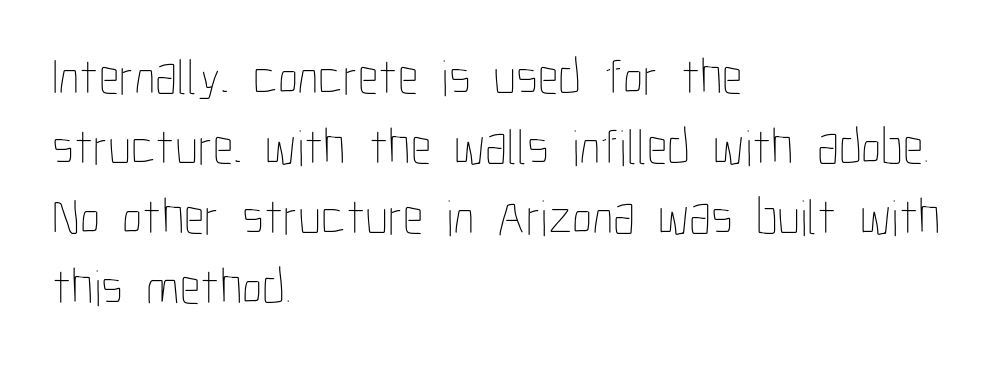
Ordinary non-slanted type is in use. The block of text has a typical density, with ordinary space between rows. Compared with a centered layout, this one pins lines to the left instead. Each word holds together tightly as a unit, with standard inter-letter gaps. The glyphs are unaccompanied by any horizontal stroke below them.
